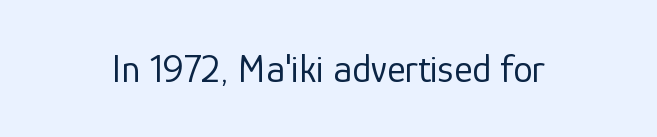
Q: Is the text bold? A: No.
Q: Is the text italic (slanted)? A: No, it is upright.
Q: Is the typeface a serif or a sans-serif typeface? A: Sans-serif.
Q: Is the text underlined? A: No.
Q: Is the spacing between letters normal or unusually wide? A: Normal.
Q: Width (condensed, normal, or wide)? A: Normal.
Q: Stroke contrast? A: Low.
Q: x-height? A: Medium.
Q: Monospaced? A: No.
